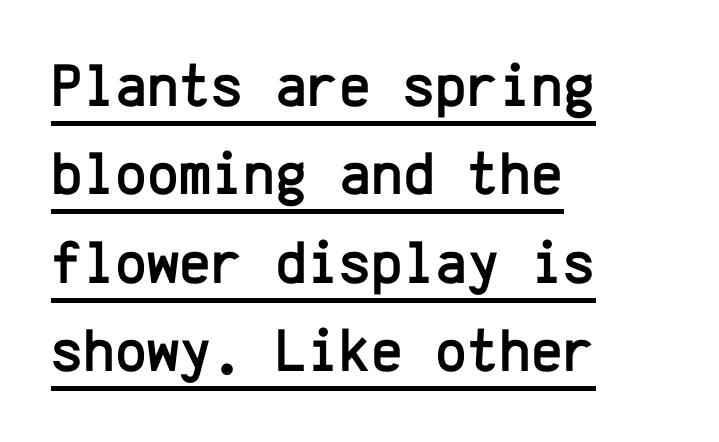
The image shows 61 px sans-serif type, upright, monospaced; set left-aligned, normal line spacing (1.45x), normal letter spacing, underlined; low stroke contrast and a medium x-height.
